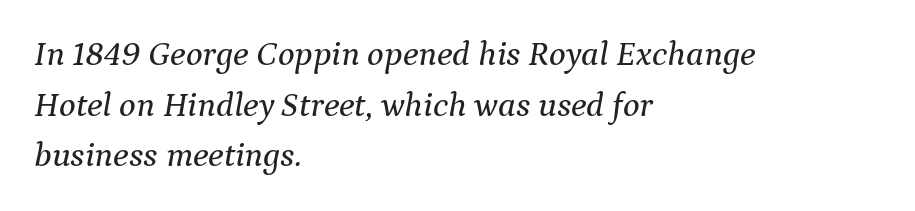
Q: Is the text italic (slanted)? A: Yes, it leans right by about 9 degrees.
Q: Is the typeface a serif or a sans-serif typeface? A: Serif.
Q: Is the text underlined? A: No.
Q: How is the paragraph aligned? A: Left-aligned.
Q: Is the spacing between letters normal or unusually wide? A: Normal.
Q: Is the spacing between lines tight, normal or loose? A: Normal.
Q: Width (condensed, normal, or wide)? A: Normal.
Q: Stroke contrast? A: Medium.
Q: x-height? A: Medium.
Q: Monospaced? A: No.
